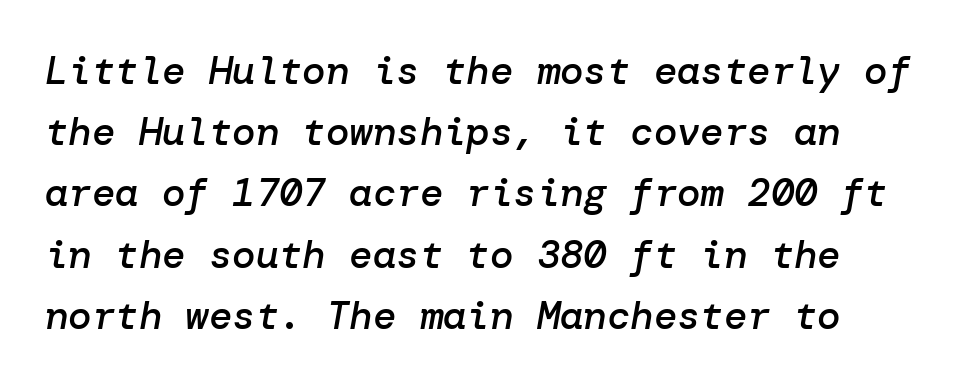
{"italic": "yes", "lean": "right", "slant_degrees": 10, "bold": "semi", "weight": "semibold", "width": "normal", "stroke_contrast": "low", "x_height": "medium", "underline": "no", "line_spacing": "normal", "line_spacing_ratio": 1.57, "letter_spacing": "normal", "letter_spacing_em": 0.0, "glyph_px": 39}
